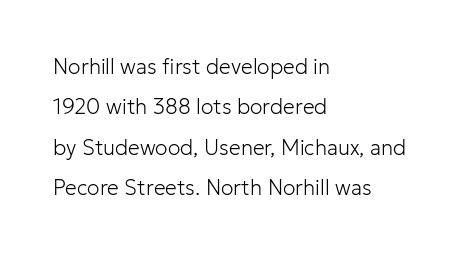
The image shows 21 px text type, upright; set left-aligned, loose line spacing (1.92x), normal letter spacing, not underlined.
